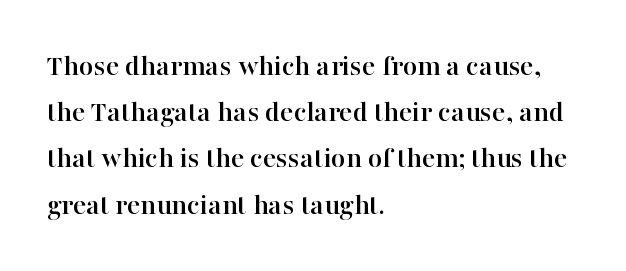
{"serif": "yes", "italic": "no", "width": "normal", "stroke_contrast": "high", "x_height": "medium", "monospaced": "no", "underline": "no", "align": "left", "line_spacing": "normal", "line_spacing_ratio": 1.49, "letter_spacing": "normal", "letter_spacing_em": 0.0, "glyph_px": 31}
